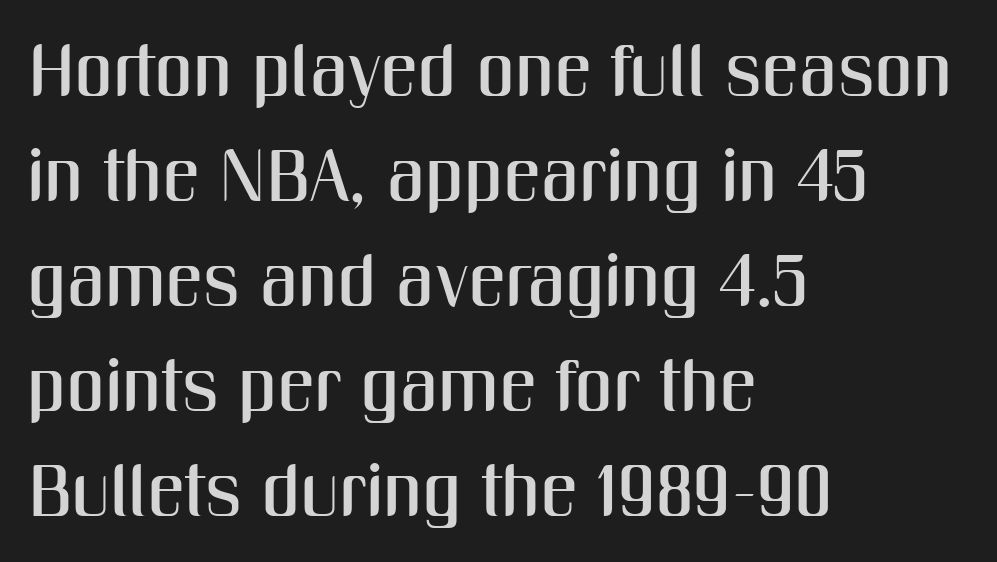
The axis of the letterforms is exactly vertical. Line beginnings align vertically; line endings do not. Examine the stroke ends and you'll find no serifs. Check under the words: just untouched page.
